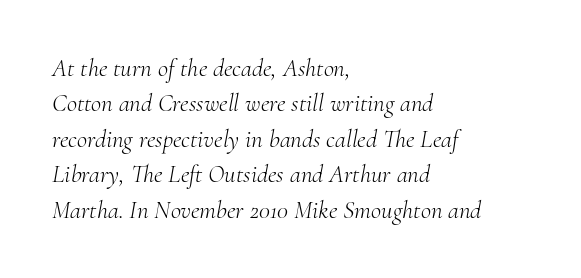
{"italic": "yes", "lean": "right", "slant_degrees": 10, "bold": "no", "underline": "no", "align": "left", "line_spacing": "normal", "line_spacing_ratio": 1.42, "letter_spacing": "normal", "letter_spacing_em": 0.0, "glyph_px": 25}
